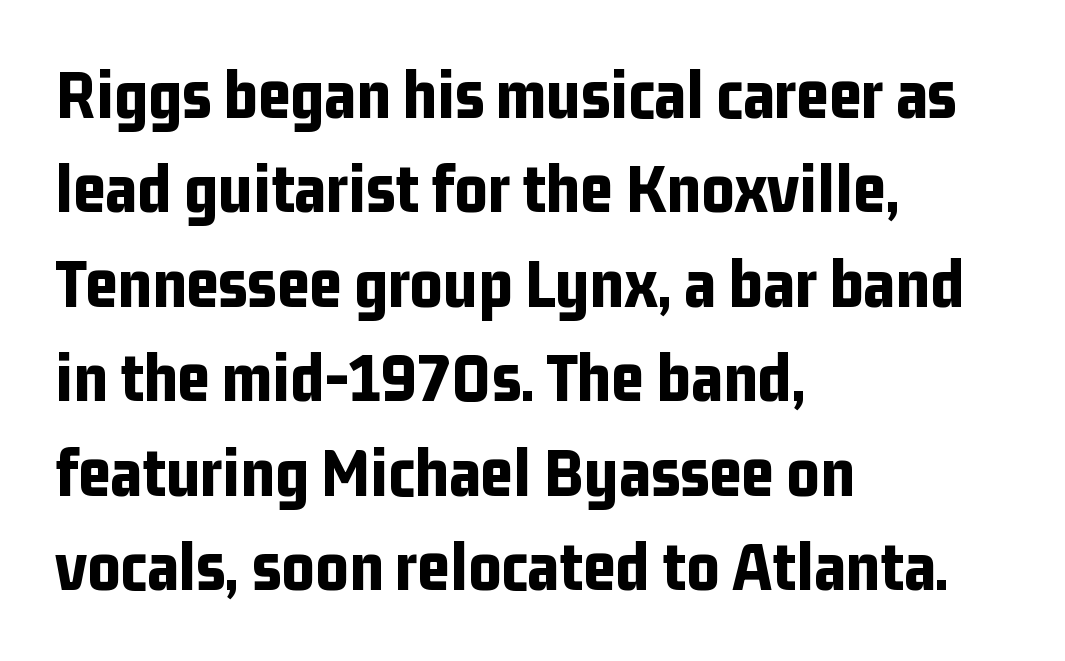
{"serif": "no", "italic": "no", "bold": "yes", "weight": "bold", "width": "condensed", "stroke_contrast": "low", "x_height": "medium", "monospaced": "no", "underline": "no", "align": "left", "line_spacing": "normal", "line_spacing_ratio": 1.33, "letter_spacing": "normal", "letter_spacing_em": 0.0, "glyph_px": 71}
